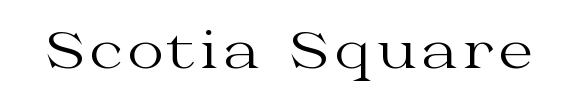
The image shows 50 px regular-weight, wide serif type, upright; set not underlined; medium stroke contrast and a medium x-height.
